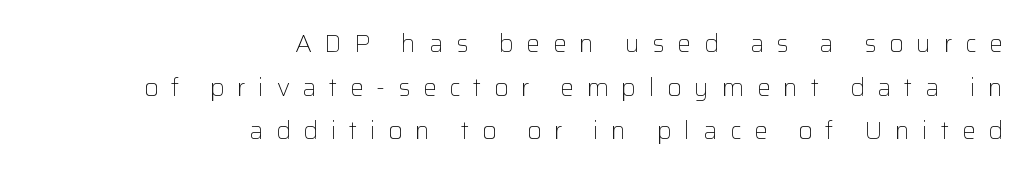
The image shows 25 px text type, upright; set right-aligned, line spacing 1.75x, unusually wide letter spacing (+0.5 em), not underlined.
